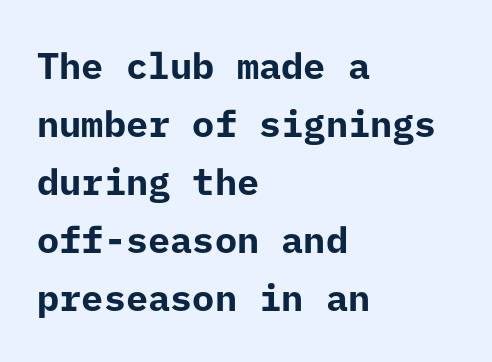
Notice how the stems are strictly vertical — no italics here. Is the block centered? No — it sits flush against the left margin. The foot of each line stays bare and open. The rendering uses a bold face; every stroke is thick and dark.
